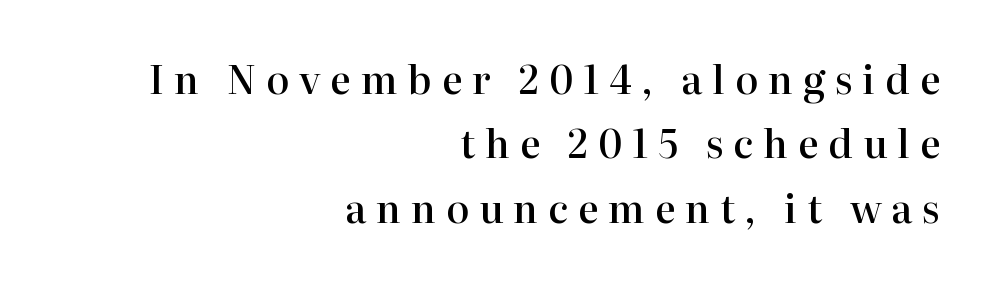
{"serif": "yes", "italic": "no", "bold": "semi", "weight": "semibold", "width": "normal", "stroke_contrast": "high", "x_height": "medium", "monospaced": "no", "underline": "no", "align": "right", "line_spacing": "normal", "line_spacing_ratio": 1.65, "letter_spacing": "wide", "letter_spacing_em": 0.25, "glyph_px": 39}
